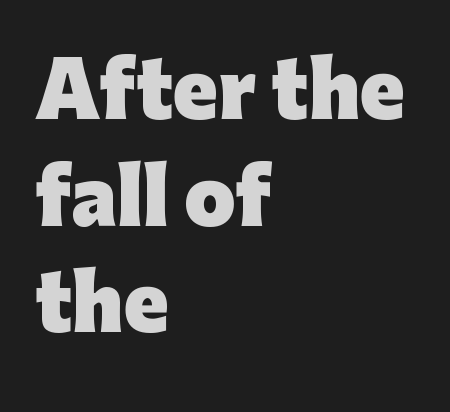
This rendering uses left alignment, leaving the right contour irregular. Letters rest on an invisible, unmarked baseline. The characters look thick and weighty, a clear bold. The vertical gap from one line to the next is medium. You can tell it's not italic because the verticals are truly vertical.
